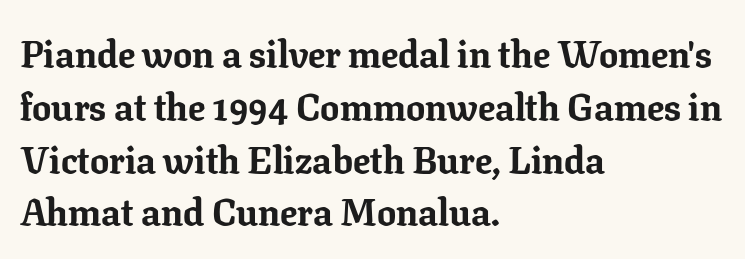
{"serif": "yes", "italic": "no", "bold": "yes", "weight": "bold", "width": "normal", "stroke_contrast": "low", "x_height": "medium", "monospaced": "no", "underline": "no", "align": "left", "line_spacing": "normal", "line_spacing_ratio": 1.39, "letter_spacing": "normal", "letter_spacing_em": 0.0, "glyph_px": 38}
